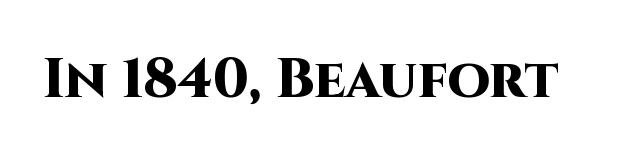
Posture: upright roman. What stands out about the letter spacing? Nothing — it is the standard amount. The space beneath each line is pristine and unruled. The glyphs have the mass of a bold cut. Examine the stroke ends and you'll find no serifs.
